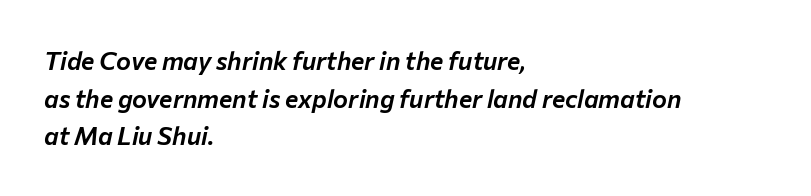
The axis of the letterforms is tilted away from vertical. The space between consecutive lines is moderate. No word sits above an underline. Horizontally, the lines are justified to the leading edge only. Here the glyphs are tracked normally, forming tight word shapes.
